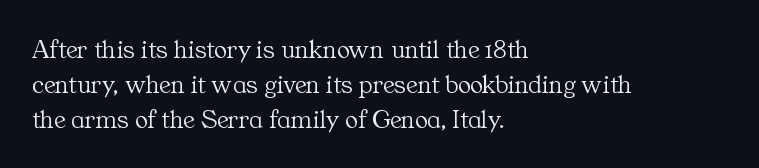
{"italic": "no", "bold": "no", "underline": "no", "align": "left", "line_spacing": "normal", "line_spacing_ratio": 1.29, "letter_spacing": "normal", "letter_spacing_em": 0.0, "glyph_px": 27}
